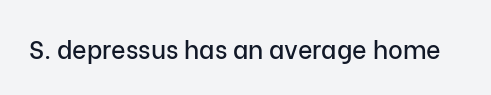
{"italic": "no", "underline": "no", "letter_spacing": "normal", "letter_spacing_em": 0.0, "glyph_px": 25}
